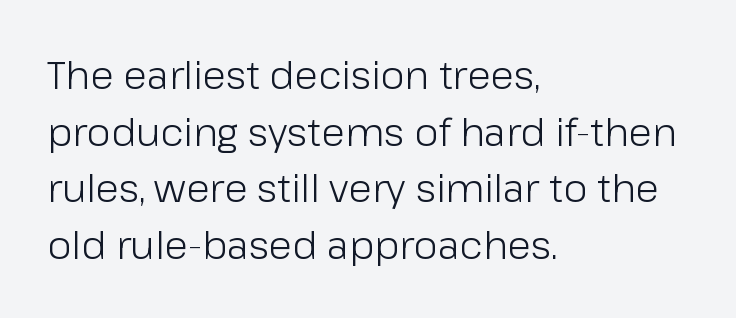
The image shows 39 px light sans-serif type, upright; set left-aligned, normal line spacing (1.45x), normal letter spacing, not underlined; low stroke contrast and a medium x-height.
